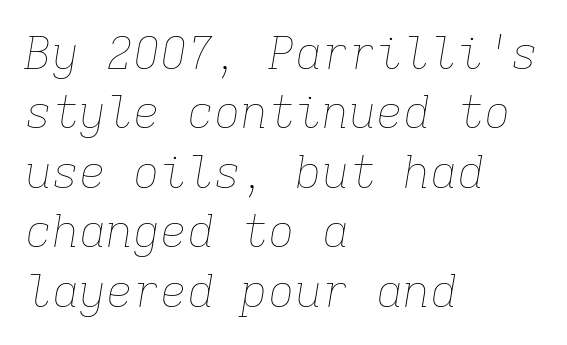
The image shows 45 px thin type, italic (leaning right), monospaced; set left-aligned, normal line spacing (1.32x), normal letter spacing, not underlined; low stroke contrast and a medium x-height.
